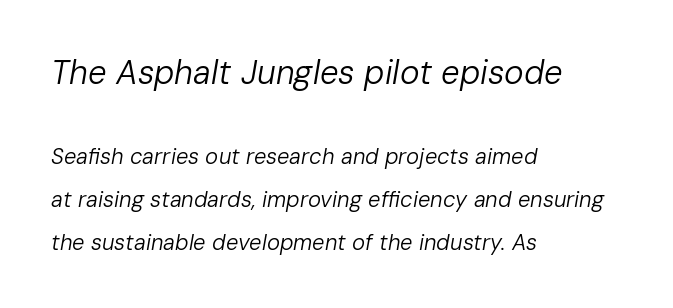
{"italic": "yes", "lean": "right", "slant_degrees": 10, "bold": "no", "weight": "regular", "width": "normal", "stroke_contrast": "low", "x_height": "medium", "monospaced": "no", "underline": "no", "align": "left", "line_spacing": "loose", "line_spacing_ratio": 1.95, "letter_spacing": "normal", "letter_spacing_em": 0.0, "larger_block": "first", "size_ratio": 1.5, "glyph_px": 33}
